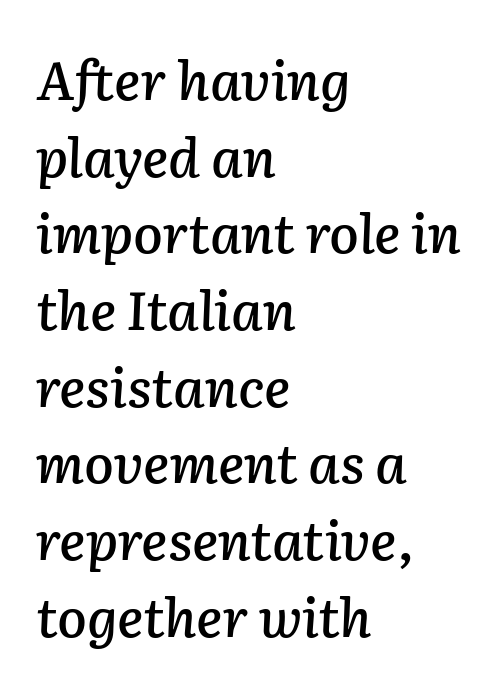
The image shows 54 px text type, italic (leaning right); set left-aligned, normal line spacing (1.42x), normal letter spacing, not underlined; low stroke contrast and a medium x-height.
